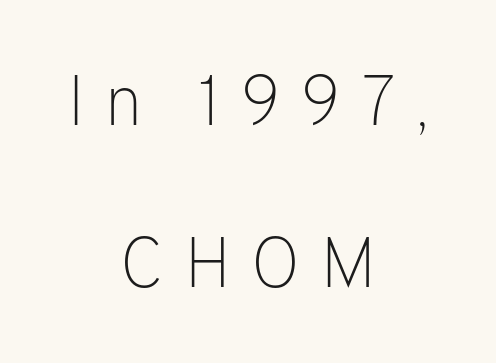
Layout note: lines centered. Each letter keeps its own natural width here, so spacing adapts to shape. Each new line begins a long way beneath the previous one. The area under the type is left untouched. Letters have the restrained weight of plain body copy at most.
